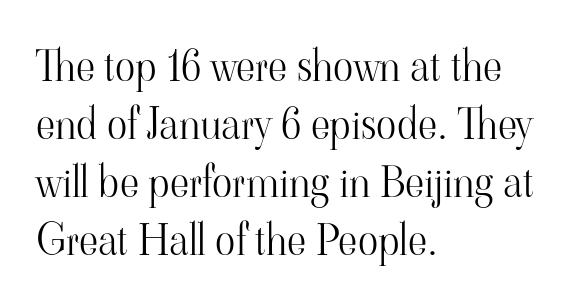
Each letter keeps its own natural width here, so spacing adapts to shape. These lines were composed using upright roman letters. Each letter's strokes conclude with small projecting serifs. Compared with a typical body face, this is equally light or lighter still. A classic flush-left, rag-right setting is used for this passage. Quick note: interline space is typical.
